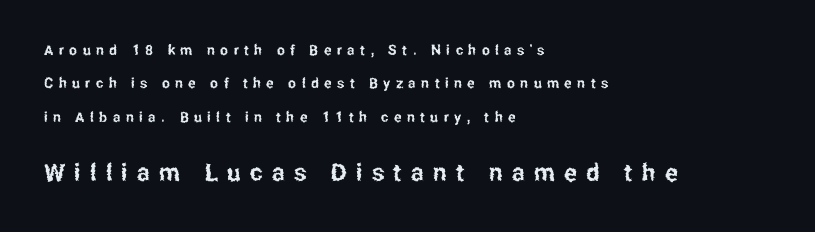
Whoever set this made the second block the dominant, larger element. Each word looks stretched out because of the extra space between its letters. Regarding leading, the lines here are spaced well apart. Lines of text with bare space underneath. Layout note: lines flush left.
